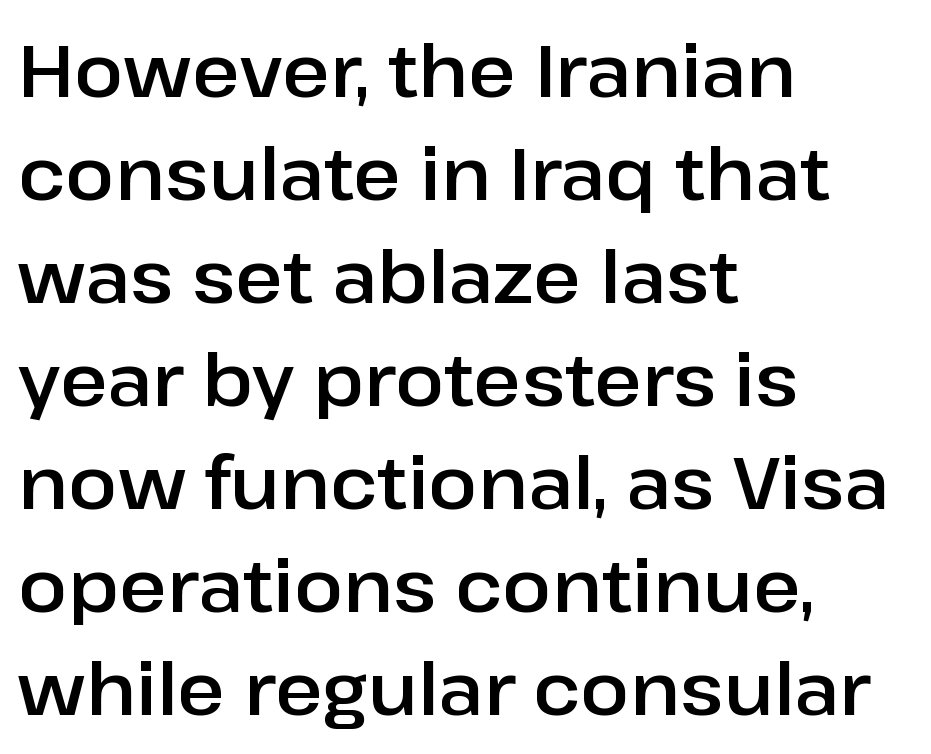
{"serif": "no", "italic": "no", "width": "normal", "stroke_contrast": "low", "x_height": "medium", "monospaced": "no", "underline": "no", "align": "left", "line_spacing": "normal", "line_spacing_ratio": 1.41, "letter_spacing": "normal", "letter_spacing_em": 0.0, "glyph_px": 73}
